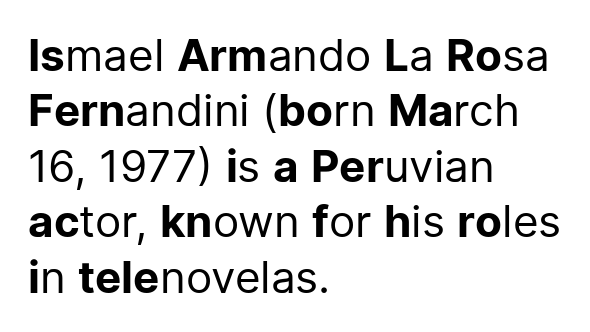
The image shows 44 px regular-weight sans-serif type, upright; set left-aligned, normal line spacing (1.26x), normal letter spacing, not underlined; low stroke contrast and a medium x-height.
